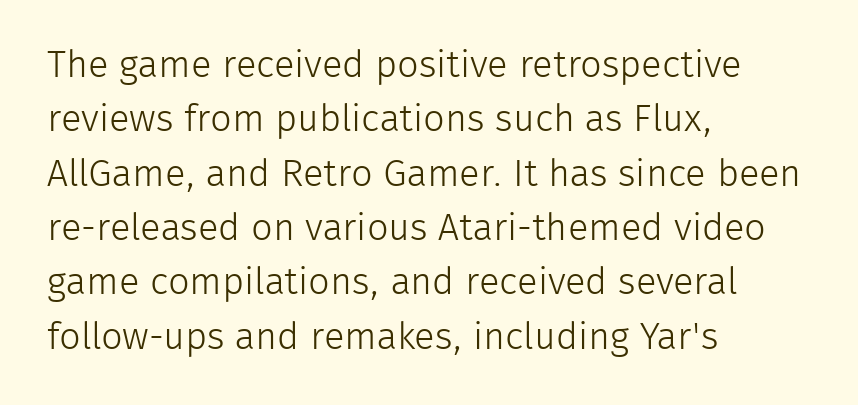
{"serif": "no", "italic": "no", "bold": "no", "weight": "light", "width": "normal", "stroke_contrast": "low", "x_height": "medium", "monospaced": "no", "underline": "no", "align": "left", "line_spacing": "normal", "line_spacing_ratio": 1.43, "letter_spacing": "normal", "letter_spacing_em": 0.0, "glyph_px": 38}
